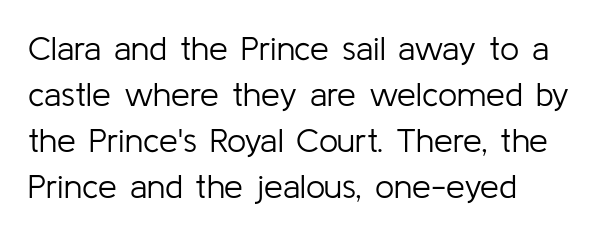
Q: Is the text bold? A: No.
Q: Is the text italic (slanted)? A: No, it is upright.
Q: Is the typeface a serif or a sans-serif typeface? A: Sans-serif.
Q: Is the text underlined? A: No.
Q: How is the paragraph aligned? A: Left-aligned.
Q: Is the spacing between letters normal or unusually wide? A: Normal.
Q: Is the spacing between lines tight, normal or loose? A: Normal.
Q: Width (condensed, normal, or wide)? A: Normal.
Q: Stroke contrast? A: Low.
Q: x-height? A: Medium.
Q: Monospaced? A: No.
